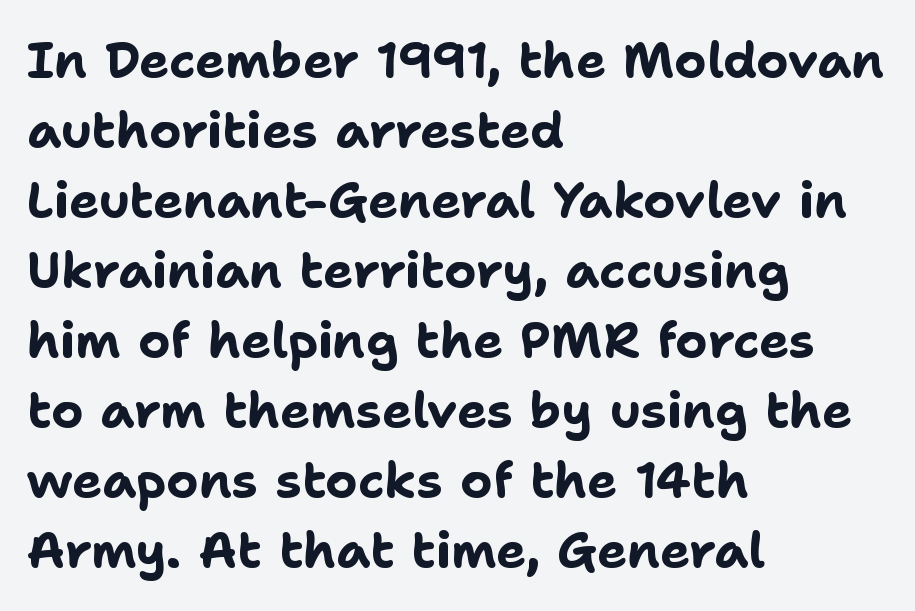
Q: Is the text bold? A: Yes.
Q: Is the text italic (slanted)? A: No, it is upright.
Q: Is the typeface a serif or a sans-serif typeface? A: Sans-serif.
Q: Is the text underlined? A: No.
Q: How is the paragraph aligned? A: Left-aligned.
Q: Is the spacing between letters normal or unusually wide? A: Normal.
Q: Is the spacing between lines tight, normal or loose? A: Normal.
Q: Width (condensed, normal, or wide)? A: Normal.
Q: Stroke contrast? A: Low.
Q: x-height? A: Medium.
Q: Monospaced? A: No.
